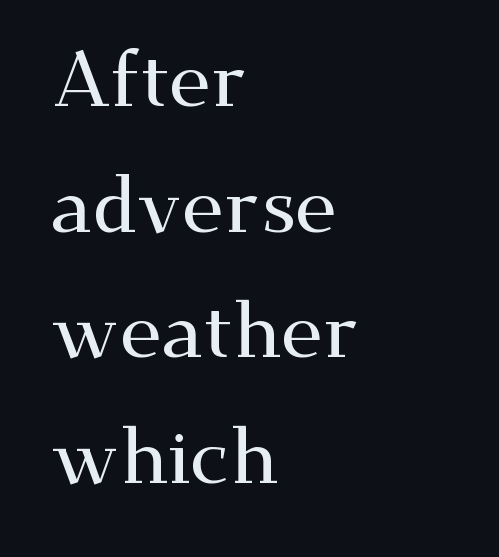
The image shows 79 px wide serif type, upright; set left-aligned, normal line spacing (1.59x), normal letter spacing, not underlined; medium stroke contrast and a small x-height.
